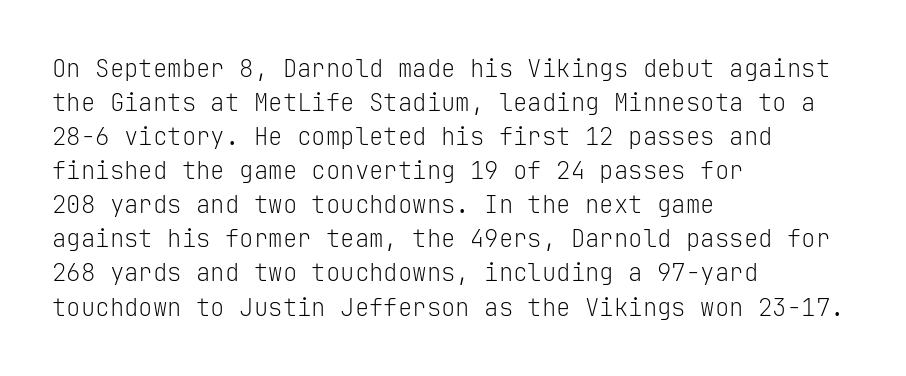
Q: Is the text bold? A: No.
Q: Is the text italic (slanted)? A: No, it is upright.
Q: Is the text underlined? A: No.
Q: How is the paragraph aligned? A: Left-aligned.
Q: Is the spacing between letters normal or unusually wide? A: Normal.
Q: Is the spacing between lines tight, normal or loose? A: Normal.
